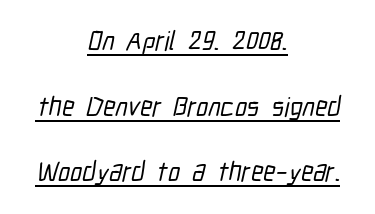
{"underline": "yes", "align": "center", "line_spacing": "loose", "line_spacing_ratio": 2.43, "letter_spacing": "normal", "letter_spacing_em": 0.0, "glyph_px": 27}
